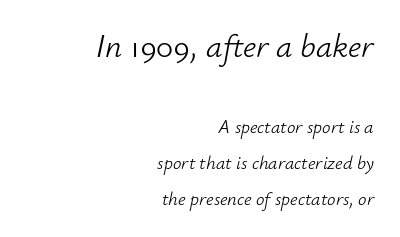
{"italic": "yes", "lean": "right", "slant_degrees": 12, "bold": "no", "weight": "light", "width": "normal", "stroke_contrast": "low", "x_height": "small", "monospaced": "no", "underline": "no", "align": "right", "line_spacing_ratio": 1.89, "letter_spacing": "normal", "letter_spacing_em": 0.0, "larger_block": "first", "size_ratio": 1.74, "glyph_px": 33}
